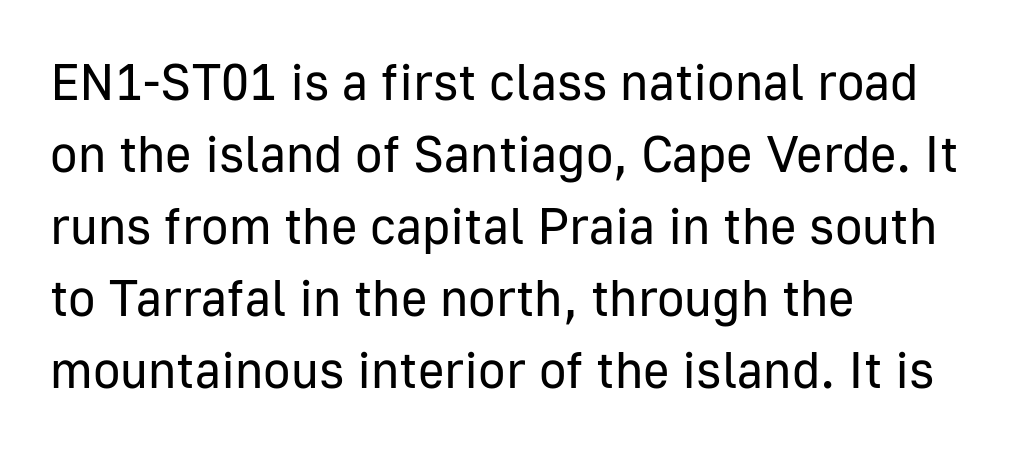
Q: Is the text bold? A: No.
Q: Is the text italic (slanted)? A: No, it is upright.
Q: Is the typeface a serif or a sans-serif typeface? A: Sans-serif.
Q: Is the text underlined? A: No.
Q: How is the paragraph aligned? A: Left-aligned.
Q: Is the spacing between letters normal or unusually wide? A: Normal.
Q: Is the spacing between lines tight, normal or loose? A: Normal.
Q: Width (condensed, normal, or wide)? A: Normal.
Q: Stroke contrast? A: Low.
Q: x-height? A: Medium.
Q: Monospaced? A: No.
